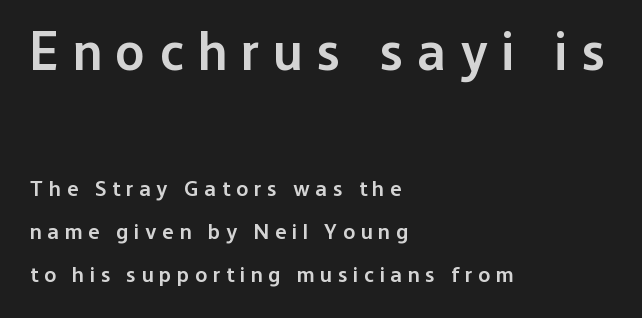
Q: Is the text bold? A: Semi-bold.
Q: Is the text italic (slanted)? A: No, it is upright.
Q: Is the typeface a serif or a sans-serif typeface? A: Sans-serif.
Q: Is the text underlined? A: No.
Q: How is the paragraph aligned? A: Left-aligned.
Q: Is the spacing between letters normal or unusually wide? A: Unusually wide.
Q: Is the spacing between lines tight, normal or loose? A: Loose.
Q: Which block of text is set in a larger size, the first (top) or the second (bottom)? A: The first (top) one.
Q: Width (condensed, normal, or wide)? A: Normal.
Q: Stroke contrast? A: Low.
Q: x-height? A: Medium.
Q: Monospaced? A: No.
